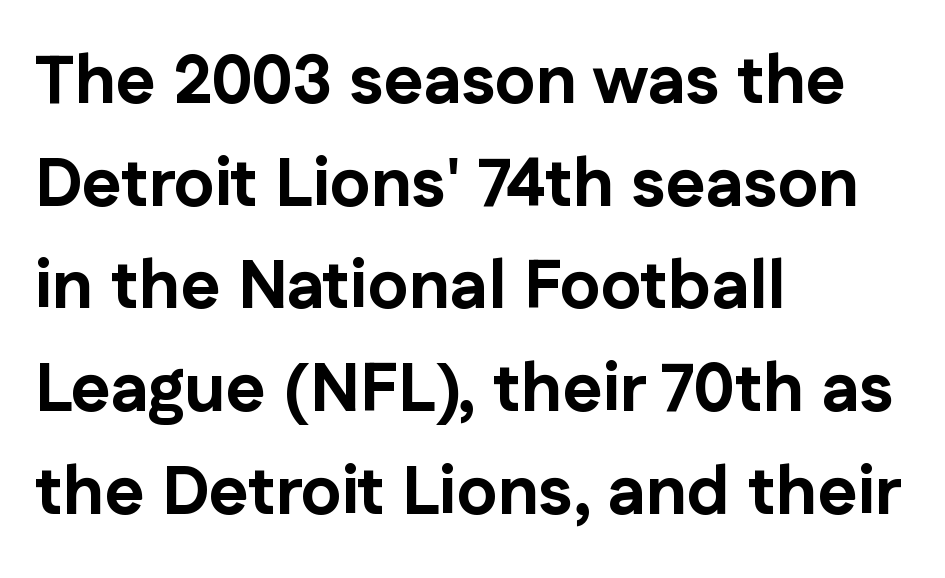
If you drew a line through each stem, it would be perfectly vertical. Descenders are the only things crossing below the line. Short note: letters normally spaced. The strokes are fattened all the way to bold.
